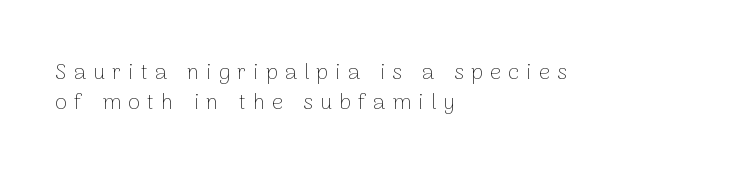
The image shows 22 px text type, upright; set left-aligned, normal line spacing (1.37x), unusually wide letter spacing (+0.32 em), not underlined.
